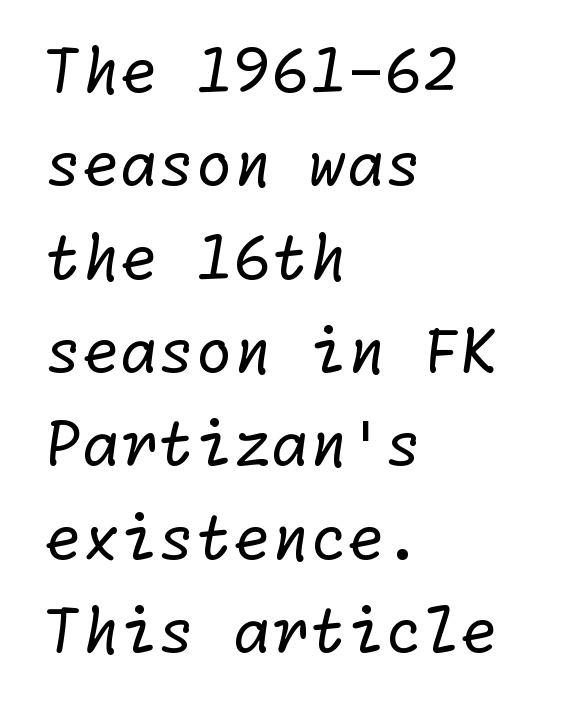
Q: Is the text bold? A: No.
Q: Is the typeface a serif or a sans-serif typeface? A: Sans-serif.
Q: Is the text underlined? A: No.
Q: How is the paragraph aligned? A: Left-aligned.
Q: Is the spacing between letters normal or unusually wide? A: Normal.
Q: Is the spacing between lines tight, normal or loose? A: Normal.
Q: Width (condensed, normal, or wide)? A: Normal.
Q: Stroke contrast? A: Low.
Q: x-height? A: Medium.
